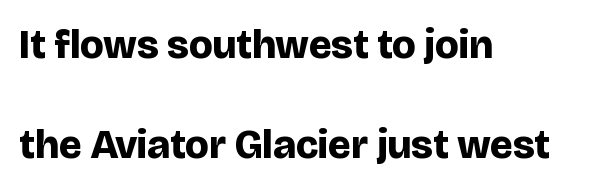
Reading down the column, the eye jumps a long way to each next line. Designer's note — italics off, roman on. Short and long lines alike share a common starting point at left. You could call the tracking neutral — neither tight nor loose. A bare baseline throughout the passage.
